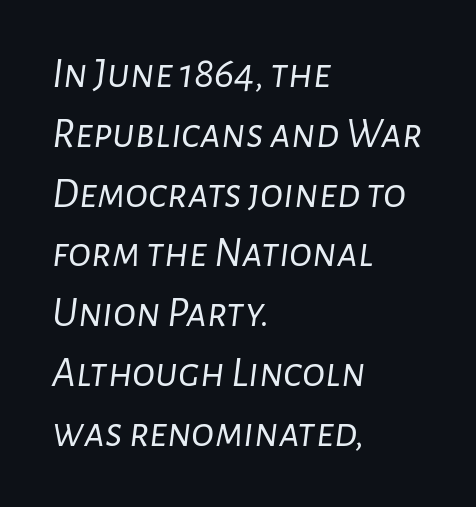
Letters rest on an invisible, unmarked baseline. Slant detected: the letters are inclined. The type is set solid horizontally, with unmodified tracking. Weight: regular or lighter.
